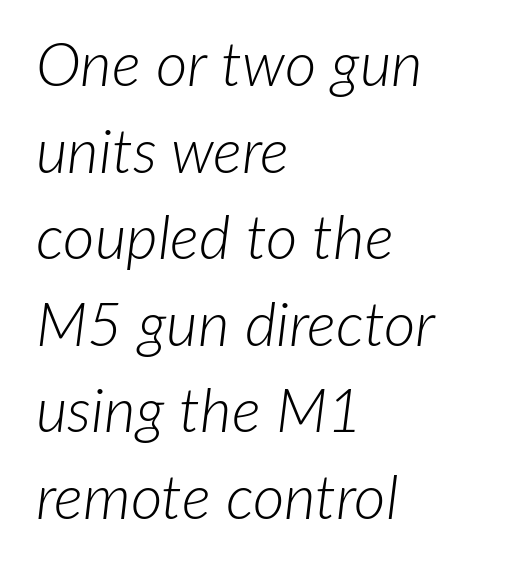
The rendering anchors every line to the left-hand side. Leading: standard. Stem width sits at or under what a default text font uses. The glyphs look as if they've been sheared to an angle. Note the varied advance widths — an 'i' is clearly narrower than an 'm'. Rule under the text: the space is simply empty.
